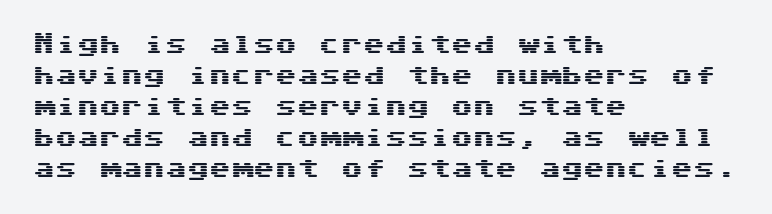
The image shows 22 px text type, upright; set left-aligned, normal line spacing (1.41x), normal letter spacing, not underlined.
